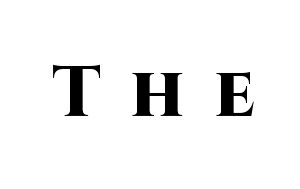
The image shows 71 px heavy sans-serif type, upright; set unusually wide letter spacing (+0.42 em), not underlined; high stroke contrast and a large x-height.
